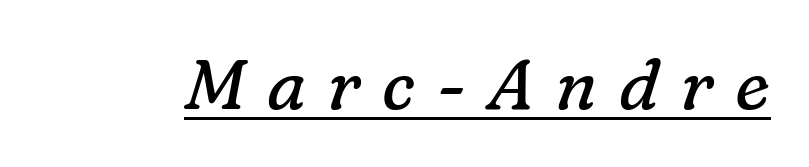
Caption: expanded tracking, letters set apart. Note the varied advance widths — an 'i' is clearly narrower than an 'm'. Designer's note — italics engaged. A baseline rule has been typeset under these characters. Look at the bottom of the vertical strokes: they flare into serifs here. Vertical stems look standard width or narrower in stroke.
